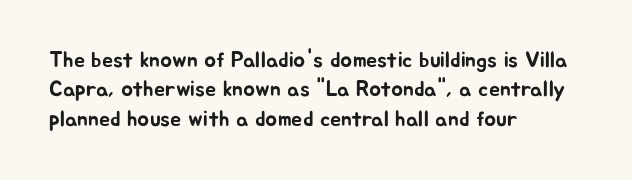
{"italic": "no", "underline": "no", "align": "left", "line_spacing": "normal", "line_spacing_ratio": 1.34, "letter_spacing": "normal", "letter_spacing_em": 0.0, "glyph_px": 22}
